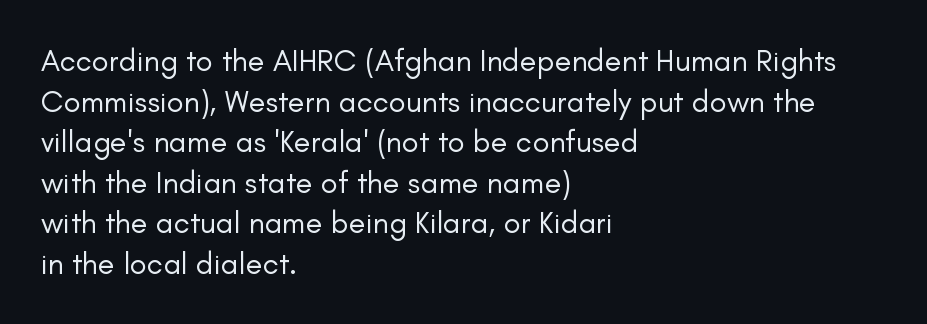
The image shows 31 px regular-weight sans-serif type, upright; set left-aligned, normal line spacing (1.31x), normal letter spacing, not underlined; low stroke contrast and a small x-height.
